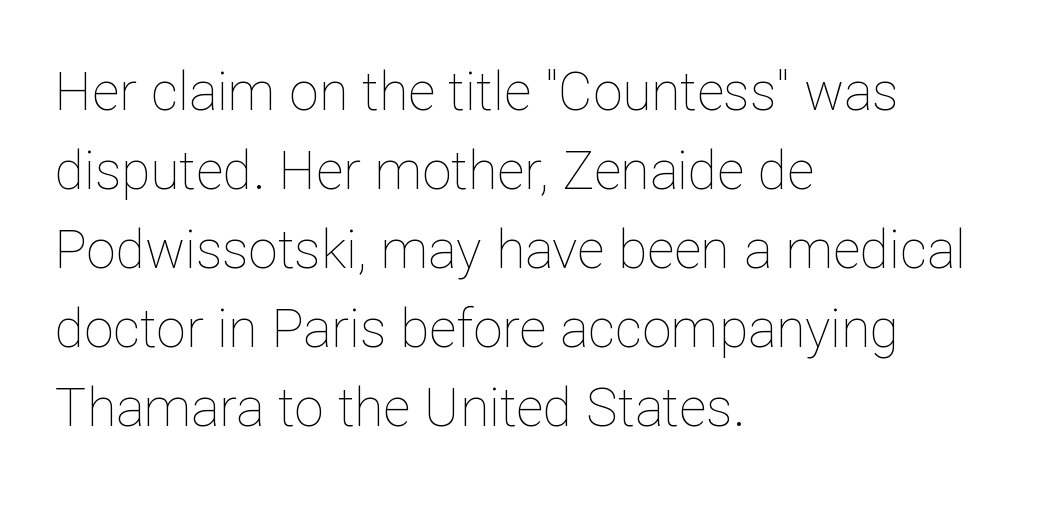
Q: Is the text bold? A: No.
Q: Is the text italic (slanted)? A: No, it is upright.
Q: Is the text underlined? A: No.
Q: How is the paragraph aligned? A: Left-aligned.
Q: Is the spacing between letters normal or unusually wide? A: Normal.
Q: Is the spacing between lines tight, normal or loose? A: Normal.
Q: Width (condensed, normal, or wide)? A: Normal.
Q: Stroke contrast? A: Low.
Q: x-height? A: Medium.
Q: Monospaced? A: No.
